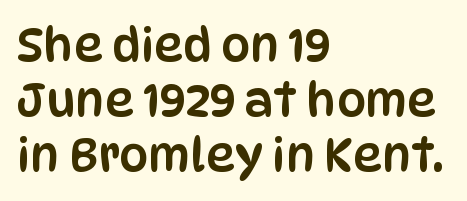
{"serif": "no", "italic": "no", "width": "condensed", "stroke_contrast": "low", "x_height": "large", "monospaced": "no", "underline": "no", "align": "left", "line_spacing_ratio": 1.2, "letter_spacing": "normal", "letter_spacing_em": 0.0, "glyph_px": 46}
